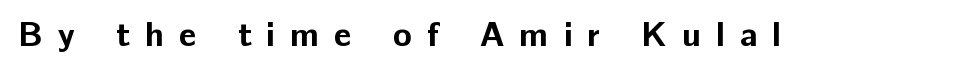
Quick note: not italic, upright. These lines are rendered in a variable-pitch font. A sans-serif font was chosen for this passage. What weight is shown? A full bold with thick strokes. The tracking reads as deliberately expanded to a designer's eye.
